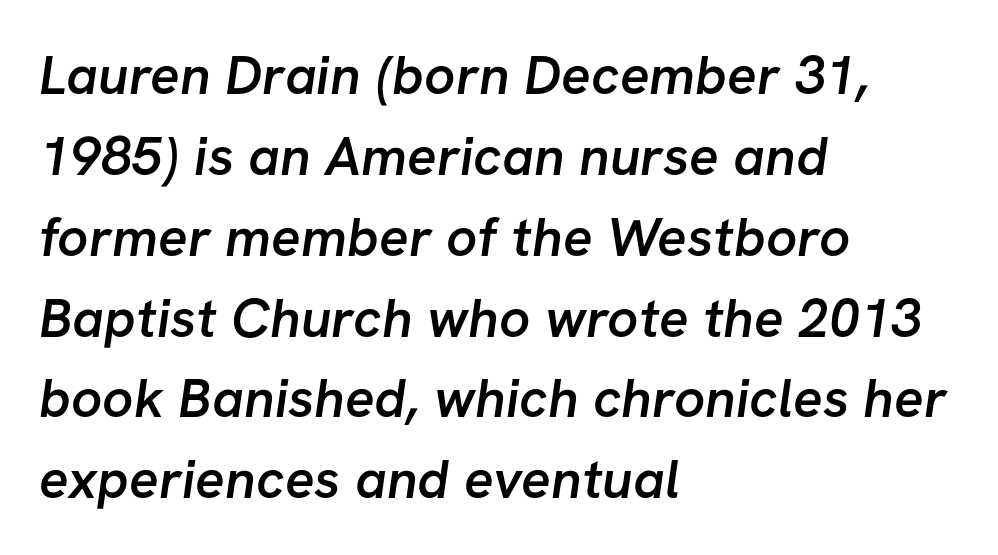
{"serif": "no", "bold": "semi", "weight": "semibold", "width": "normal", "stroke_contrast": "low", "x_height": "medium", "monospaced": "no", "underline": "no", "align": "left", "line_spacing": "normal", "line_spacing_ratio": 1.47, "letter_spacing": "normal", "letter_spacing_em": 0.0, "glyph_px": 55}
